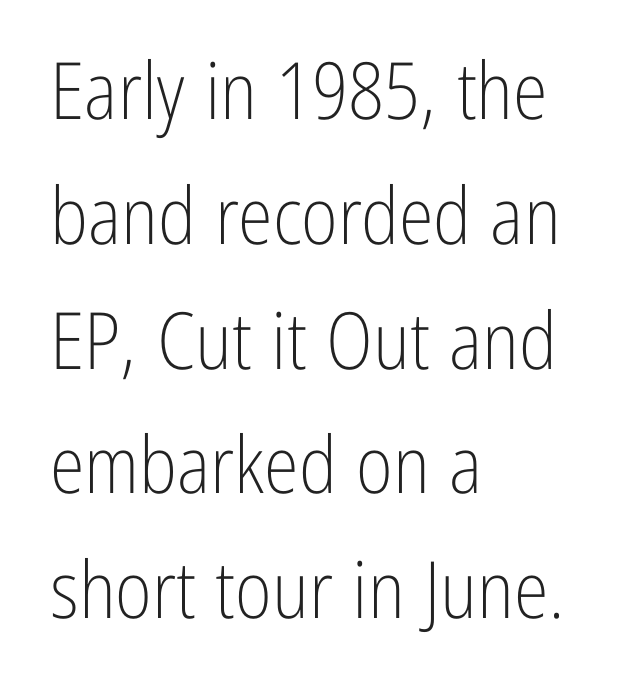
The image shows 79 px light, condensed sans-serif type, upright; set left-aligned, normal line spacing (1.58x), normal letter spacing, not underlined; low stroke contrast and a medium x-height.
